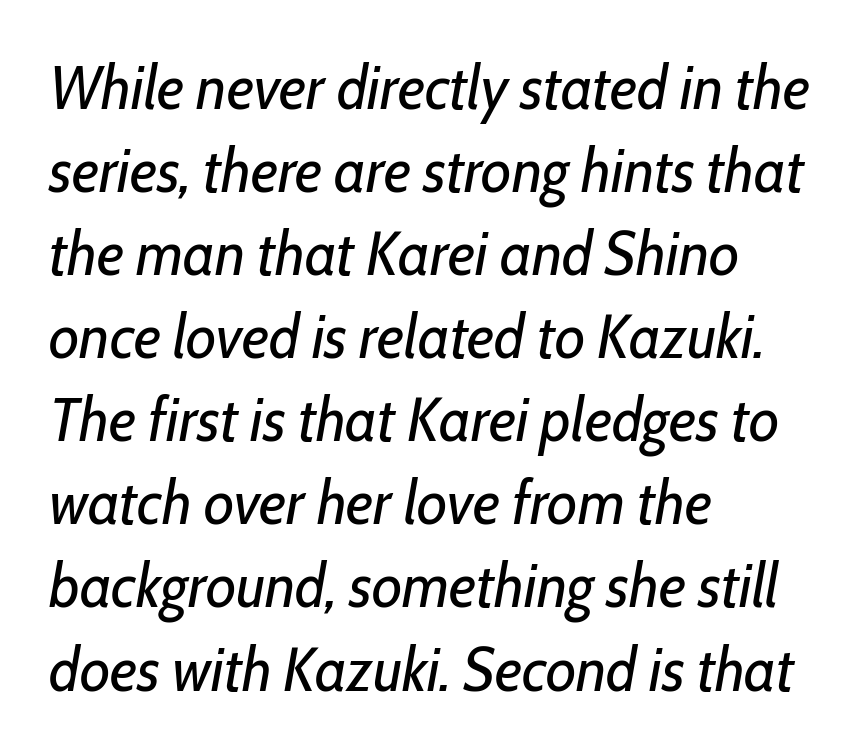
Q: Is the text bold? A: No.
Q: Is the text italic (slanted)? A: Yes, it leans right by about 10 degrees.
Q: Is the text underlined? A: No.
Q: How is the paragraph aligned? A: Left-aligned.
Q: Is the spacing between letters normal or unusually wide? A: Normal.
Q: Is the spacing between lines tight, normal or loose? A: Normal.
Q: Width (condensed, normal, or wide)? A: Condensed.
Q: Stroke contrast? A: Low.
Q: x-height? A: Medium.
Q: Monospaced? A: No.
